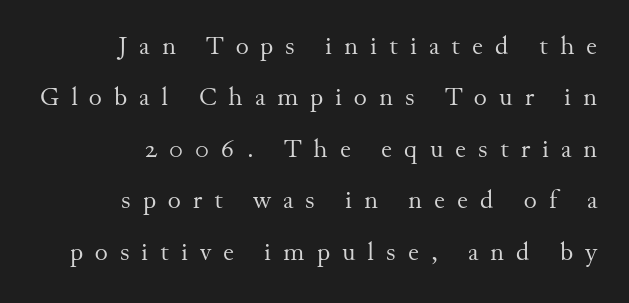
Notice the wide empty band between every row — that's loose leading. Compared with typical body copy, the letter spacing here is much looser. Each line ends at the same right margin while the left side varies. Does the lettering tilt? It doesn't — this is upright. The zone under the glyphs is completely vacant. The characters are drawn with everyday or finer stroke widths.
